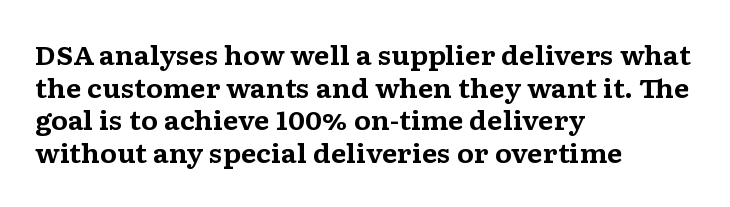
The image shows 25 px bold type, upright; set left-aligned, normal line spacing (1.31x), normal letter spacing, not underlined.
